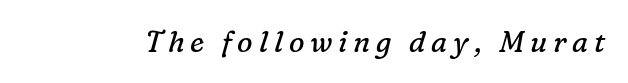
Q: Is the text bold? A: No.
Q: Is the text italic (slanted)? A: Yes, it leans right by about 16 degrees.
Q: Is the typeface a serif or a sans-serif typeface? A: Serif.
Q: Is the text underlined? A: No.
Q: Is the spacing between letters normal or unusually wide? A: Unusually wide.
Q: Width (condensed, normal, or wide)? A: Normal.
Q: Stroke contrast? A: Low.
Q: x-height? A: Medium.
Q: Monospaced? A: No.
